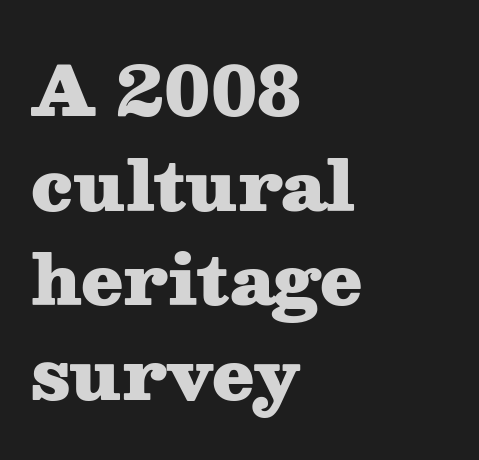
Q: Is the text bold? A: Yes.
Q: Is the text italic (slanted)? A: No, it is upright.
Q: Is the typeface a serif or a sans-serif typeface? A: Serif.
Q: Is the text underlined? A: No.
Q: How is the paragraph aligned? A: Left-aligned.
Q: Is the spacing between letters normal or unusually wide? A: Normal.
Q: Is the spacing between lines tight, normal or loose? A: Normal.
Q: Width (condensed, normal, or wide)? A: Wide.
Q: Stroke contrast? A: Medium.
Q: x-height? A: Medium.
Q: Monospaced? A: No.
